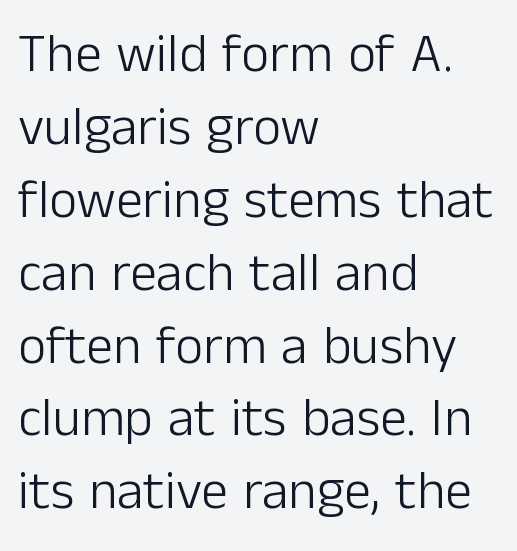
The image shows 54 px light sans-serif type, upright; set left-aligned, normal line spacing (1.35x), normal letter spacing, not underlined; low stroke contrast and a medium x-height.
